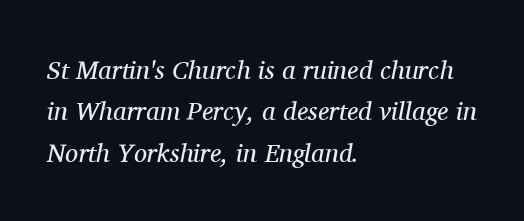
{"italic": "yes", "lean": "right", "slant_degrees": 11, "bold": "no", "underline": "no", "align": "left", "line_spacing": "normal", "line_spacing_ratio": 1.59, "letter_spacing": "normal", "letter_spacing_em": 0.0, "glyph_px": 26}
